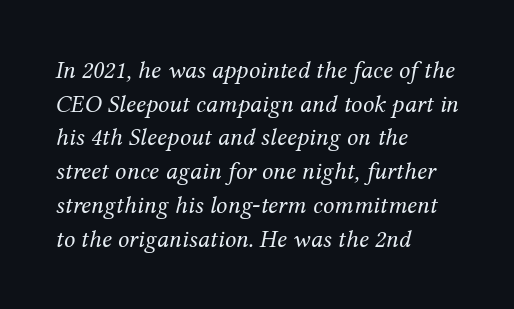
The image shows 25 px text type, italic (leaning right); set left-aligned, normal line spacing (1.35x), normal letter spacing, not underlined.
